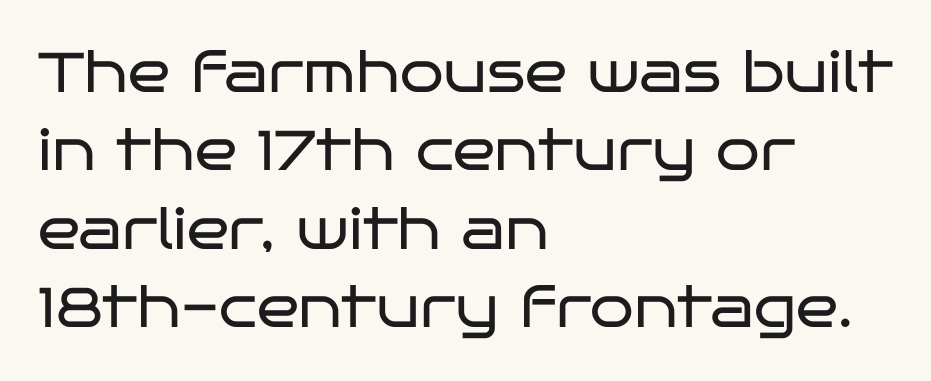
The image shows 56 px regular-weight, wide sans-serif type, upright; set left-aligned, normal line spacing (1.4x), normal letter spacing, not underlined; low stroke contrast and a large x-height.
